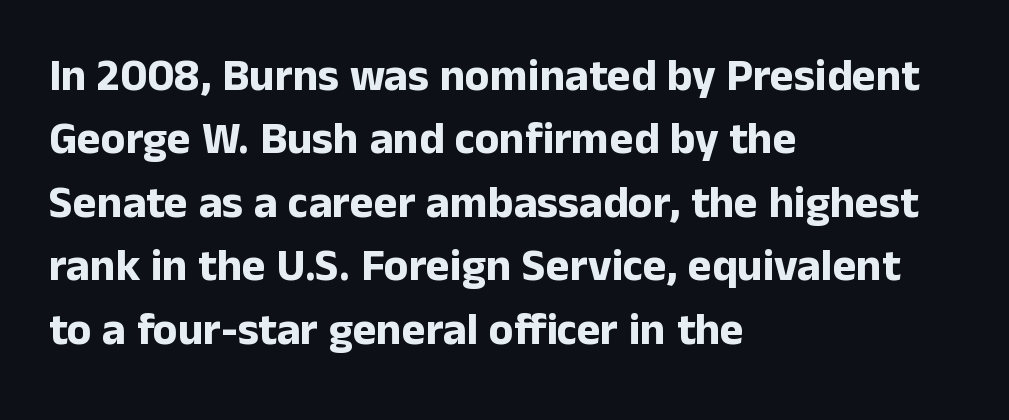
The image shows 45 px bold sans-serif type, upright; set left-aligned, normal line spacing (1.41x), normal letter spacing, not underlined; low stroke contrast and a medium x-height.
